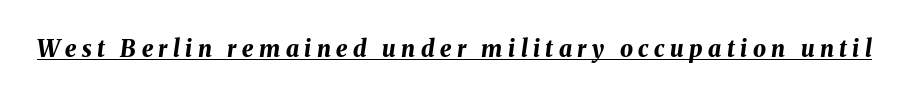
{"italic": "yes", "lean": "right", "slant_degrees": 8, "bold": "yes", "underline": "yes", "letter_spacing": "wide", "letter_spacing_em": 0.24, "glyph_px": 23}
